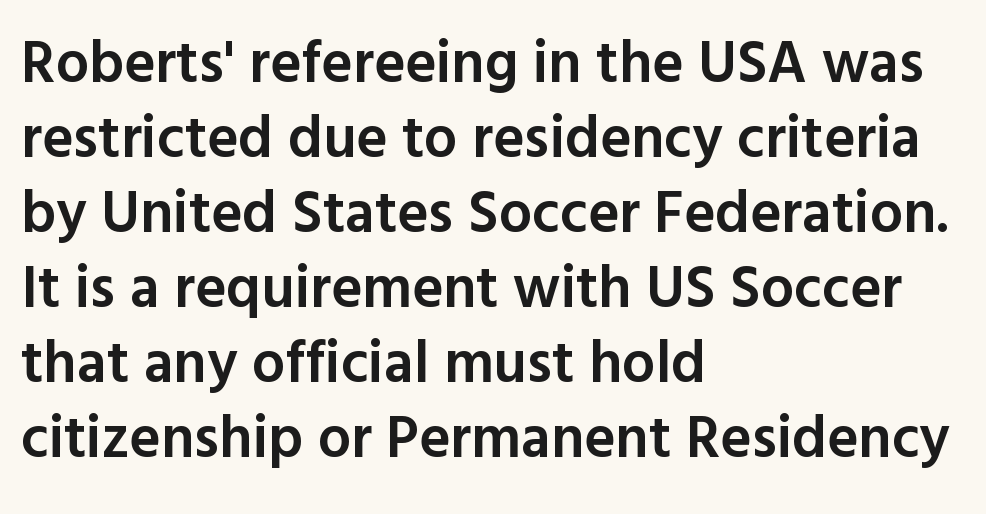
Line spacing here is normal. The typesetting leans somewhat heavy: a semibold. Caption: multi-line text, flush left, ragged right. Is the letter spacing exaggerated? No — it looks like the ordinary default.
